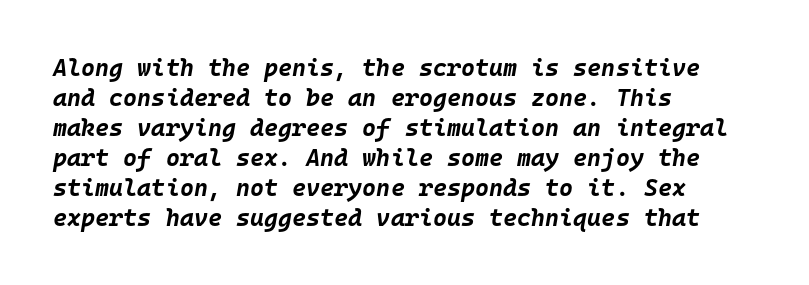
Q: Is the text bold? A: Yes.
Q: Is the text italic (slanted)? A: Yes, it leans right by about 10 degrees.
Q: Is the text underlined? A: No.
Q: How is the paragraph aligned? A: Left-aligned.
Q: Is the spacing between letters normal or unusually wide? A: Normal.
Q: Is the spacing between lines tight, normal or loose? A: Normal.
